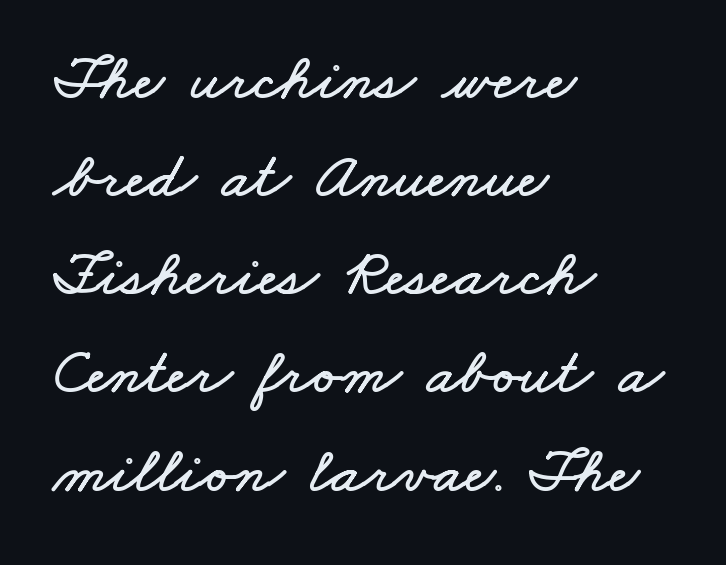
The passage shown is typed in a proportional face where columns would drift. A bare baseline throughout the passage. Notice how descenders clear the ascenders below comfortably — that's standard leading. Does the copy run flush right? No — it runs flush left.
